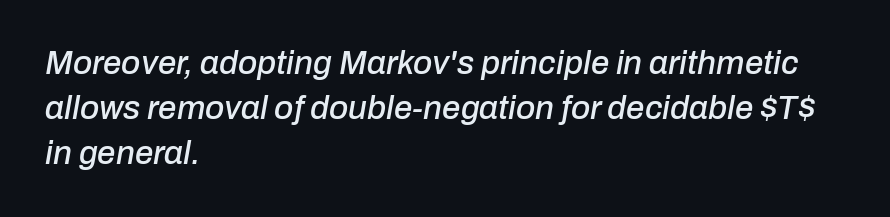
Q: Is the text italic (slanted)? A: Yes, it leans right by about 10 degrees.
Q: Is the text underlined? A: No.
Q: How is the paragraph aligned? A: Left-aligned.
Q: Is the spacing between letters normal or unusually wide? A: Normal.
Q: Is the spacing between lines tight, normal or loose? A: Normal.
Q: Width (condensed, normal, or wide)? A: Normal.
Q: Stroke contrast? A: Low.
Q: x-height? A: Medium.
Q: Monospaced? A: No.
